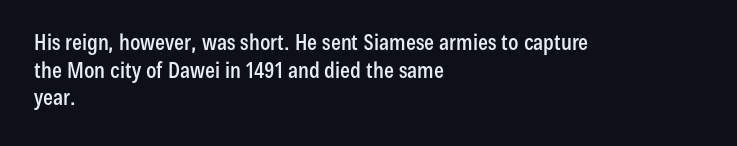
Q: Is the text italic (slanted)? A: No, it is upright.
Q: Is the text underlined? A: No.
Q: How is the paragraph aligned? A: Left-aligned.
Q: Is the spacing between letters normal or unusually wide? A: Normal.
Q: Is the spacing between lines tight, normal or loose? A: Normal.
